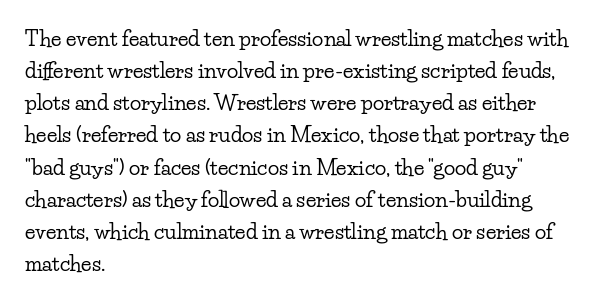
The image shows 21 px text type, upright; set left-aligned, normal line spacing (1.53x), normal letter spacing, not underlined.
